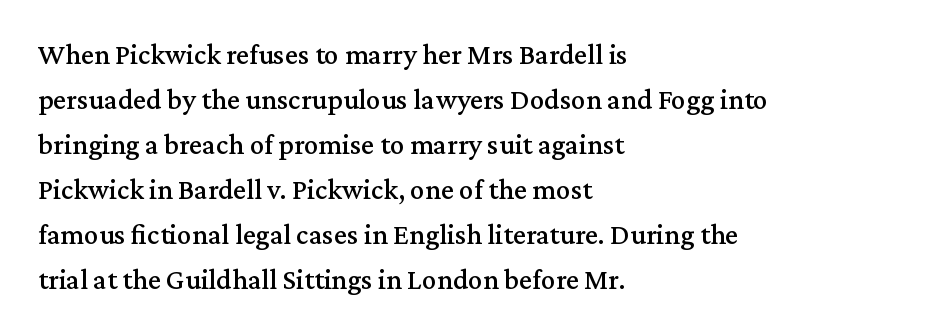
{"serif": "yes", "italic": "no", "width": "normal", "stroke_contrast": "medium", "x_height": "medium", "monospaced": "no", "underline": "no", "align": "left", "line_spacing": "normal", "line_spacing_ratio": 1.55, "letter_spacing": "normal", "letter_spacing_em": 0.0, "glyph_px": 29}
